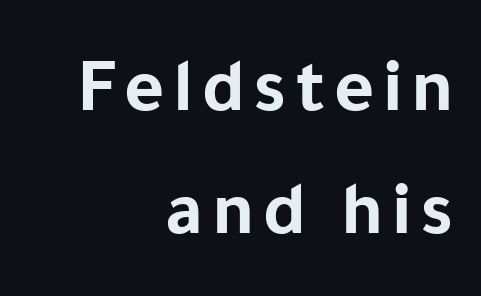
{"serif": "no", "italic": "no", "bold": "yes", "weight": "bold", "width": "normal", "stroke_contrast": "low", "x_height": "medium", "monospaced": "no", "underline": "no", "align": "right", "line_spacing": "normal", "line_spacing_ratio": 1.6, "glyph_px": 77}
